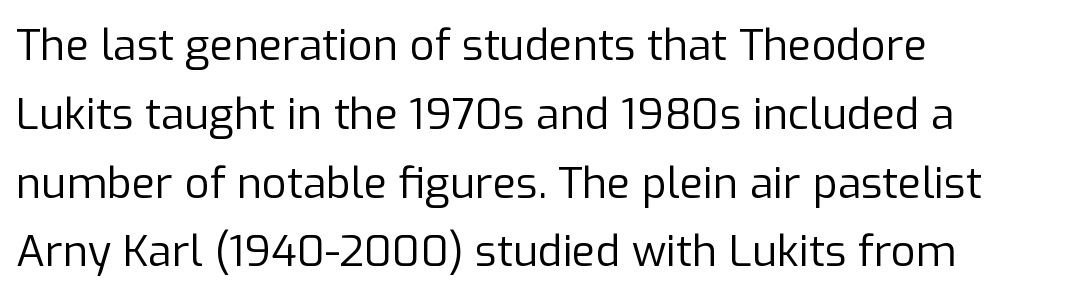
Bold? No — there's no thickening of the strokes. Where is the straight margin? On the left. Nope, no serifs anywhere on these letters. The font's upright variant was chosen for this text.
